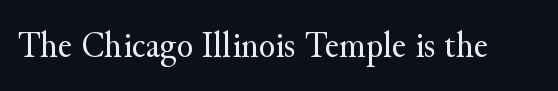
The image shows 38 px regular-weight serif type, upright; set normal letter spacing, not underlined; medium stroke contrast and a small x-height.
